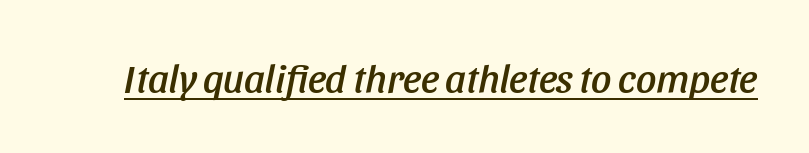
{"italic": "yes", "lean": "right", "slant_degrees": 11, "width": "condensed", "stroke_contrast": "low", "x_height": "large", "monospaced": "no", "underline": "yes", "letter_spacing": "normal", "letter_spacing_em": 0.0, "glyph_px": 40}
